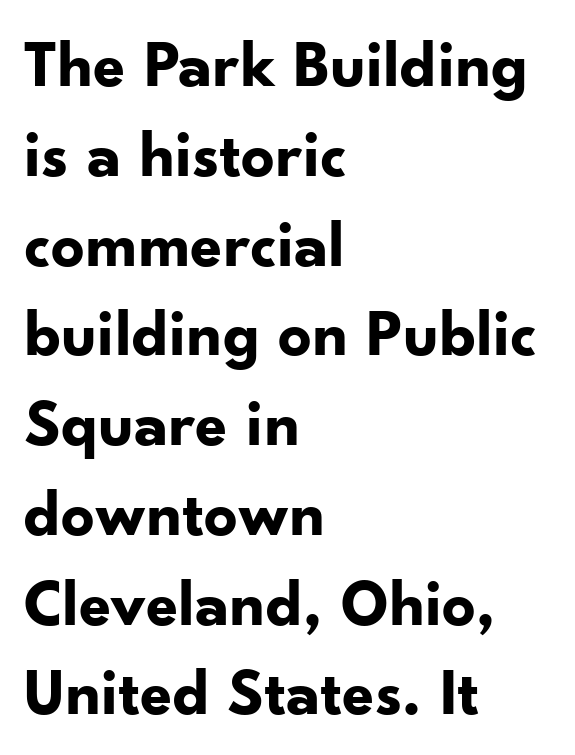
The image shows 66 px bold sans-serif type, upright; set left-aligned, normal line spacing (1.36x), normal letter spacing, not underlined; low stroke contrast and a small x-height.
